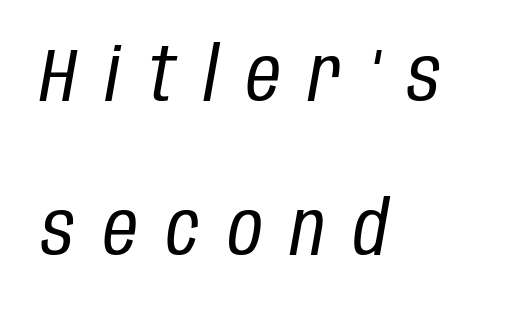
Q: Is the text bold? A: No.
Q: Is the text italic (slanted)? A: Yes, it leans right by about 10 degrees.
Q: Is the text underlined? A: No.
Q: How is the paragraph aligned? A: Left-aligned.
Q: Is the spacing between letters normal or unusually wide? A: Unusually wide.
Q: Is the spacing between lines tight, normal or loose? A: Loose.
Q: Width (condensed, normal, or wide)? A: Condensed.
Q: Stroke contrast? A: Low.
Q: x-height? A: Large.
Q: Monospaced? A: No.
